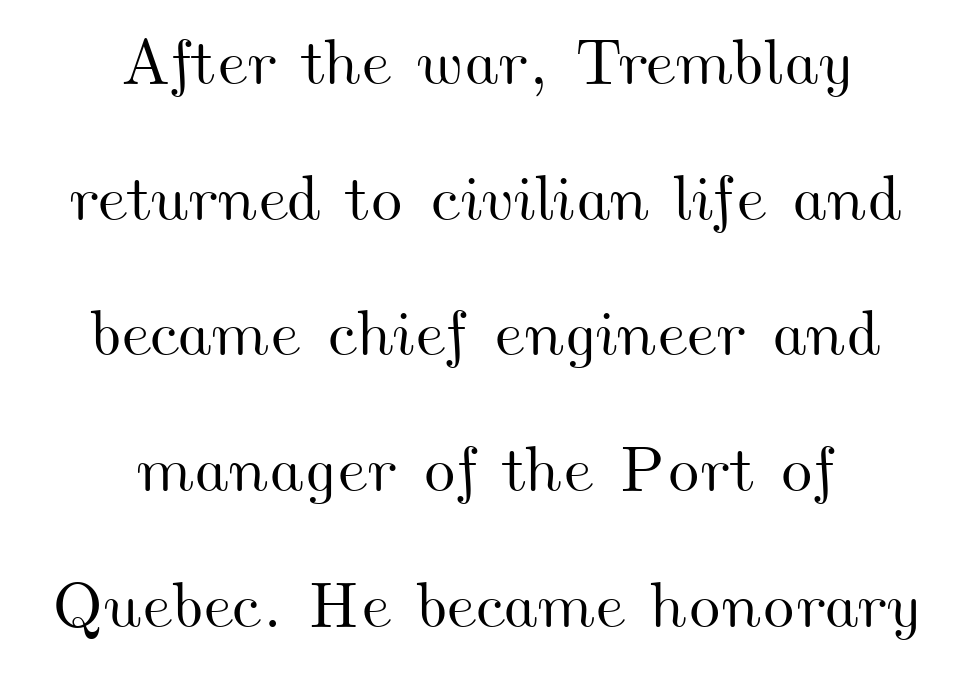
Q: Is the text underlined? A: No.
Q: How is the paragraph aligned? A: Centered.
Q: Is the spacing between letters normal or unusually wide? A: Normal.
Q: Is the spacing between lines tight, normal or loose? A: Loose.
Q: Width (condensed, normal, or wide)? A: Wide.
Q: Stroke contrast? A: Medium.
Q: x-height? A: Small.
Q: Monospaced? A: No.
